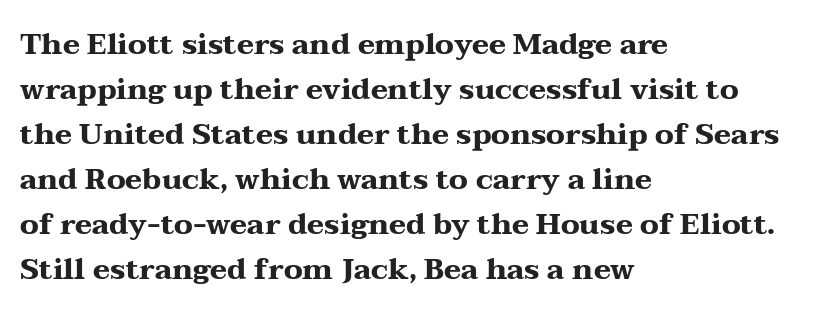
{"serif": "yes", "italic": "no", "bold": "yes", "weight": "heavy", "width": "wide", "stroke_contrast": "medium", "x_height": "medium", "monospaced": "no", "underline": "no", "align": "left", "line_spacing": "normal", "line_spacing_ratio": 1.55, "letter_spacing": "normal", "letter_spacing_em": 0.0, "glyph_px": 29}
